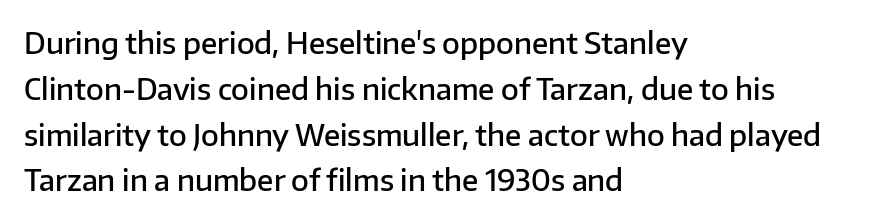
Each letter's strokes conclude bluntly, with no projecting serifs. The ragged edge is on the right, which tells us the setting is flush left. Each letter keeps its own natural width here, so spacing adapts to shape. The letters stand straight up with perfectly vertical stems. Quick note: interline space is typical.
